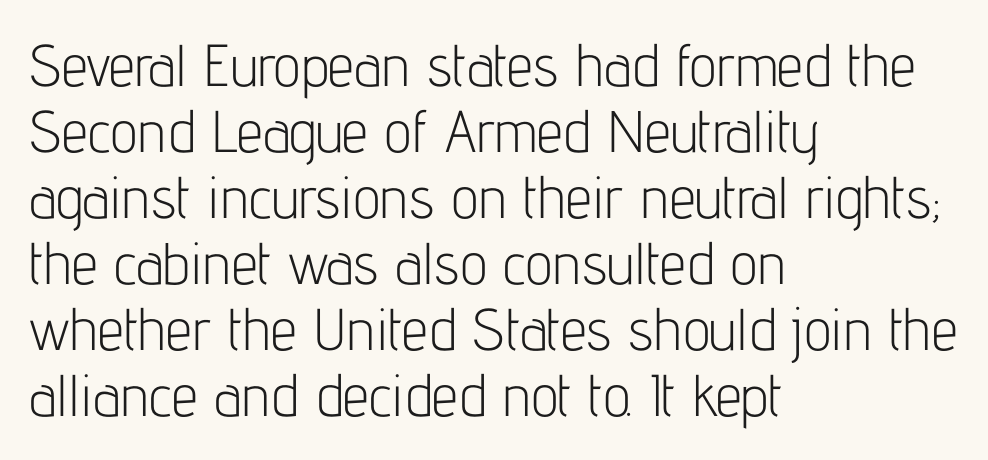
{"serif": "no", "italic": "no", "bold": "no", "weight": "light", "width": "condensed", "stroke_contrast": "low", "x_height": "medium", "monospaced": "no", "underline": "no", "align": "left", "line_spacing": "tight", "line_spacing_ratio": 1.12, "letter_spacing": "normal", "letter_spacing_em": 0.0, "glyph_px": 59}
